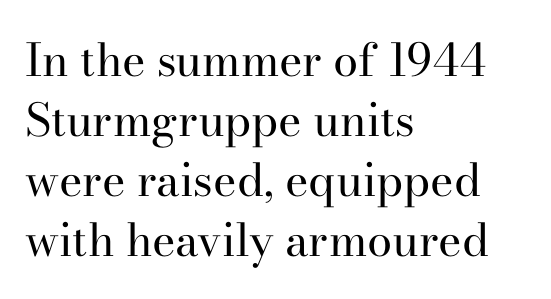
Q: Is the text bold? A: No.
Q: Is the text italic (slanted)? A: No, it is upright.
Q: Is the typeface a serif or a sans-serif typeface? A: Serif.
Q: Is the text underlined? A: No.
Q: How is the paragraph aligned? A: Left-aligned.
Q: Is the spacing between letters normal or unusually wide? A: Normal.
Q: Is the spacing between lines tight, normal or loose? A: Normal.
Q: Width (condensed, normal, or wide)? A: Normal.
Q: Stroke contrast? A: High.
Q: x-height? A: Small.
Q: Monospaced? A: No.
